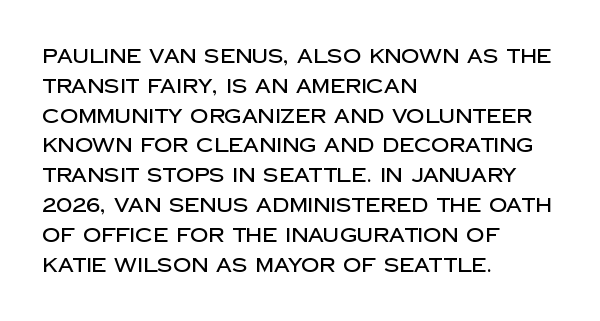
{"italic": "no", "underline": "no", "align": "left", "line_spacing": "normal", "line_spacing_ratio": 1.49, "letter_spacing": "normal", "letter_spacing_em": 0.0, "glyph_px": 20}
